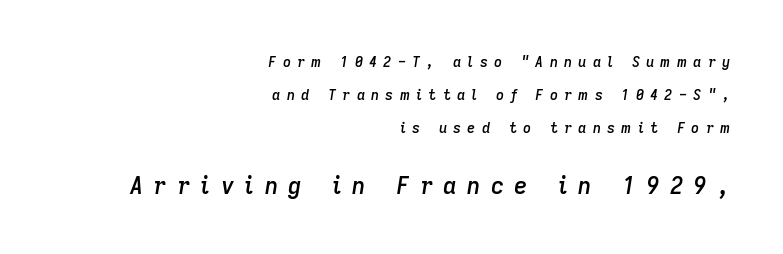
This sample is right-justified, so line beginnings fall wherever the words allow. On the weight axis this lands at semibold, roughly 600. The tracking reads as deliberately expanded to a designer's eye. The axis of the letterforms is tilted away from vertical. Only glyphs here, with clear space below each row.
